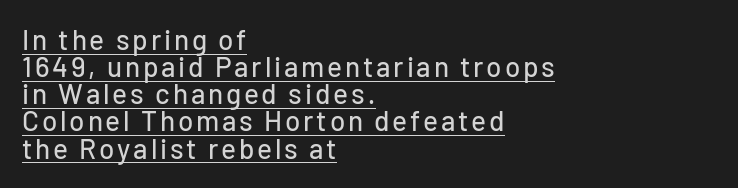
The image shows 28 px sans-serif type, upright; set left-aligned, tight line spacing (0.97x), underlined; low stroke contrast and a medium x-height.
